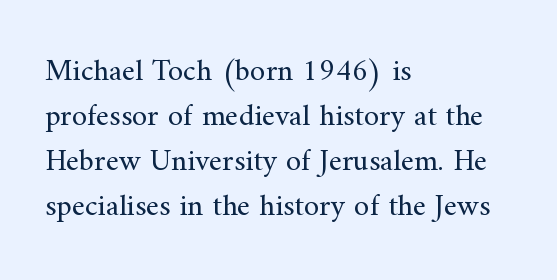
The image shows 31 px regular-weight serif type, upright; set left-aligned, normal line spacing (1.45x), normal letter spacing, not underlined; medium stroke contrast and a small x-height.
